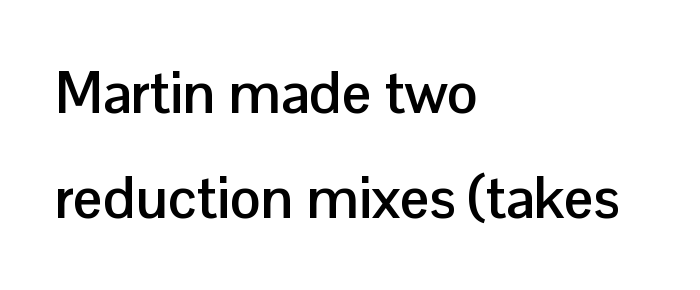
The image shows 58 px semibold sans-serif type, upright; set left-aligned, line spacing 1.81x, normal letter spacing, not underlined; low stroke contrast and a medium x-height.
